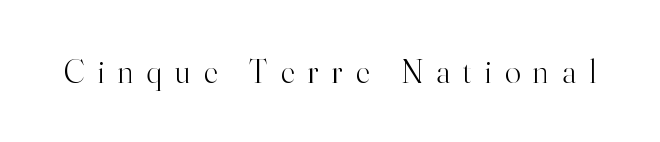
The words here are not underlined. Between one letter and the next there's a generous, obvious gap. Think of a printed novel: that variable character pitch is what you see here. You can tell from the footed stems that serif type was used. This reads as an unemphasized weight, regular at the heaviest. The letters stand upright; this is a roman face.
